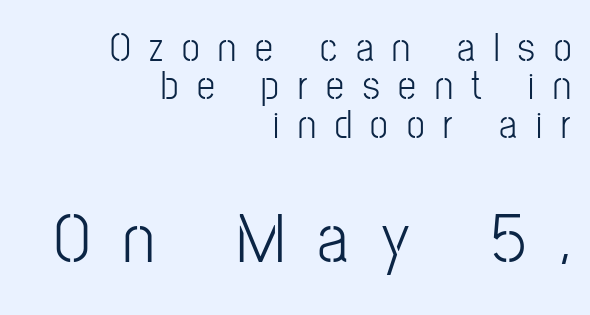
The typeface chosen for these lines omits serifs. If you drew a ruler down the right edge, every line would touch it. The tracking reads as deliberately expanded to a designer's eye. The typography opts for an upright posture over an oblique one.
